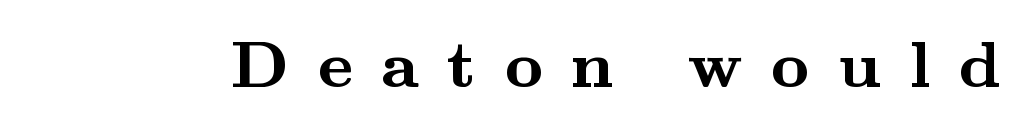
The image shows 67 px semibold, wide serif type, upright; set unusually wide letter spacing (+0.42 em), not underlined; medium stroke contrast and a small x-height.
